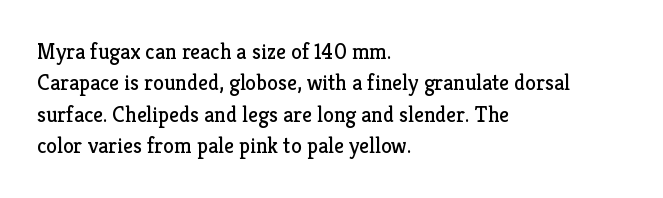
{"italic": "no", "bold": "no", "underline": "no", "align": "left", "line_spacing": "normal", "line_spacing_ratio": 1.43, "letter_spacing": "normal", "letter_spacing_em": 0.0, "glyph_px": 22}
